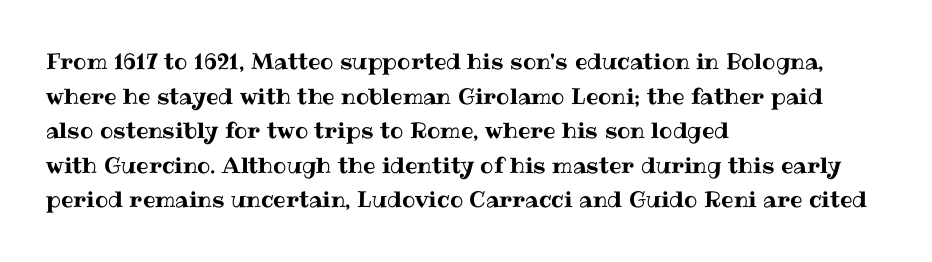
Q: Is the text italic (slanted)? A: No, it is upright.
Q: Is the text underlined? A: No.
Q: How is the paragraph aligned? A: Left-aligned.
Q: Is the spacing between letters normal or unusually wide? A: Normal.
Q: Is the spacing between lines tight, normal or loose? A: Normal.
